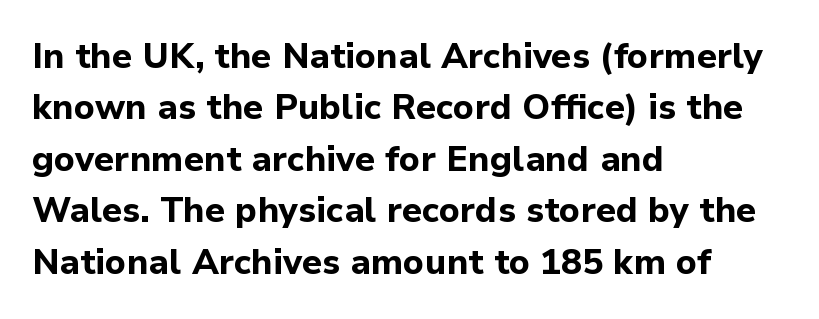
{"serif": "no", "italic": "no", "bold": "yes", "weight": "bold", "width": "normal", "stroke_contrast": "low", "x_height": "medium", "monospaced": "no", "underline": "no", "align": "left", "line_spacing": "normal", "line_spacing_ratio": 1.47, "letter_spacing": "normal", "letter_spacing_em": 0.0, "glyph_px": 35}
